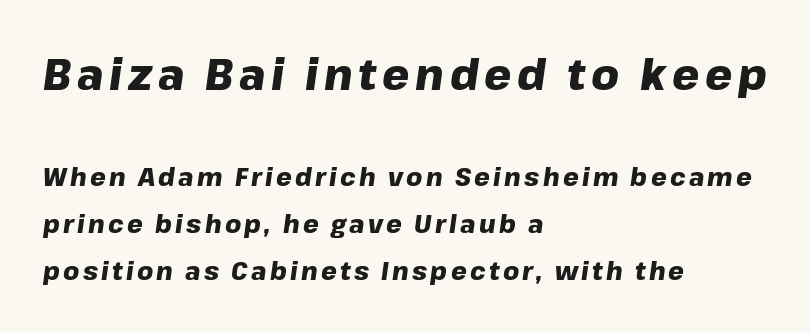
Q: Is the text bold? A: Yes.
Q: Is the text italic (slanted)? A: Yes, it leans right by about 8 degrees.
Q: Is the text underlined? A: No.
Q: How is the paragraph aligned? A: Left-aligned.
Q: Which block of text is set in a larger size, the first (top) or the second (bottom)? A: The first (top) one.
Q: Width (condensed, normal, or wide)? A: Normal.
Q: Stroke contrast? A: Low.
Q: x-height? A: Medium.
Q: Monospaced? A: No.
